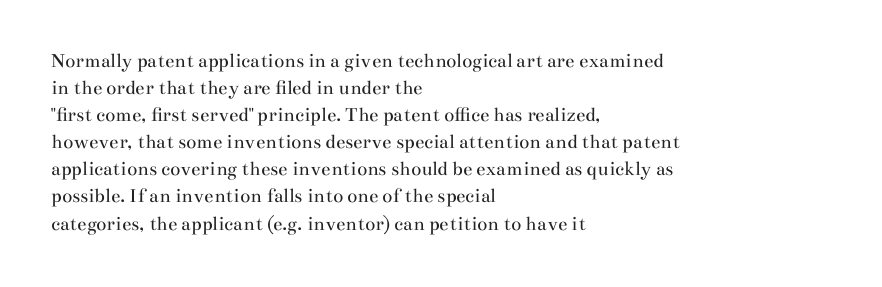
The image shows 21 px text type, upright; set left-aligned, normal line spacing (1.29x), normal letter spacing, not underlined.
